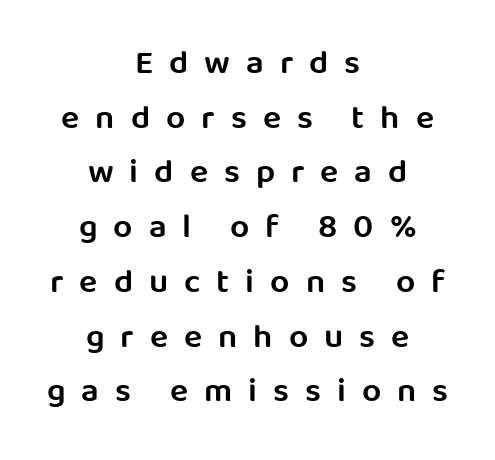
The image shows 34 px semibold sans-serif type, upright; set centered, normal line spacing (1.61x), unusually wide letter spacing (+0.47 em), not underlined; low stroke contrast and a large x-height.
